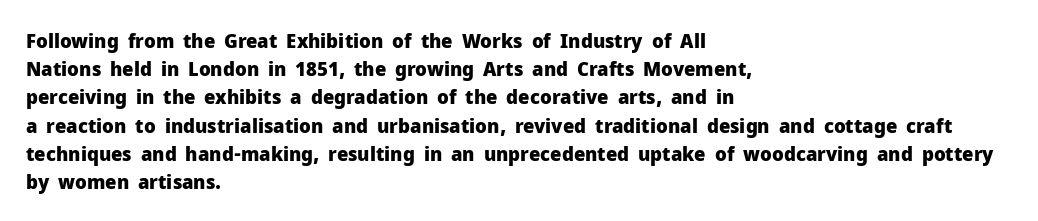
Q: Is the text bold? A: Yes.
Q: Is the text italic (slanted)? A: No, it is upright.
Q: Is the text underlined? A: No.
Q: How is the paragraph aligned? A: Left-aligned.
Q: Is the spacing between letters normal or unusually wide? A: Normal.
Q: Is the spacing between lines tight, normal or loose? A: Normal.
